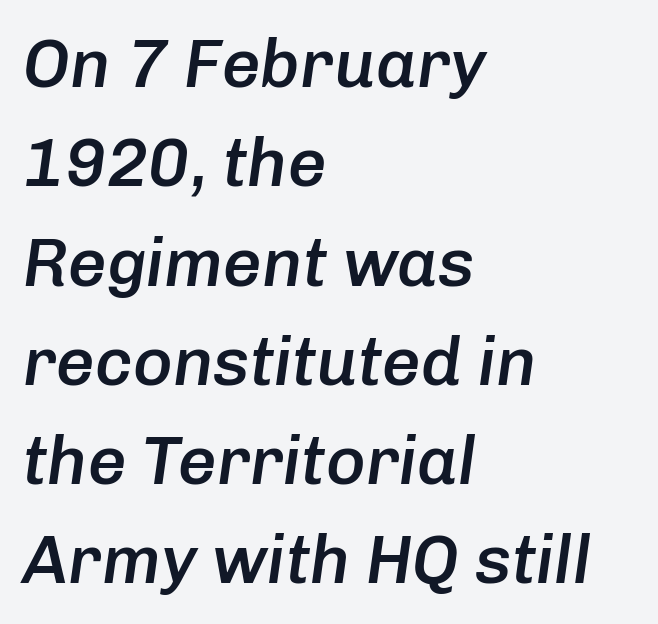
The image shows 68 px semibold type, italic (leaning right); set left-aligned, normal line spacing (1.46x), normal letter spacing, not underlined; low stroke contrast and a medium x-height.
